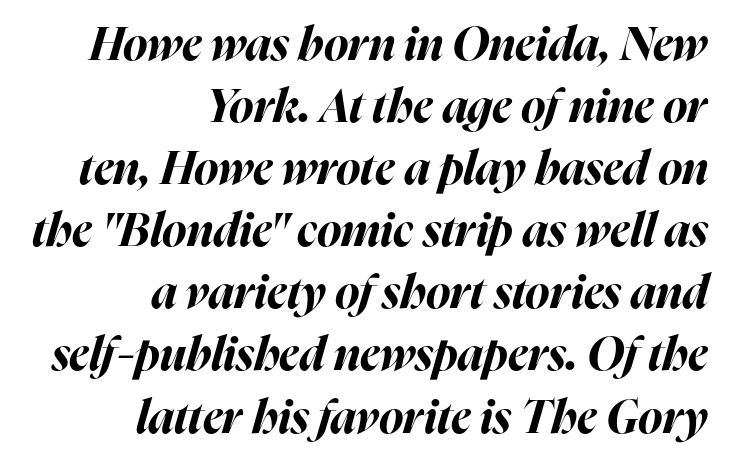
Compared with an ordinary text face, these strokes are far heavier — a full bold. Short and long lines alike share a common ending point at right. Slanted lettering throughout. This sample uses plain, unmodified letter spacing. Is this a fixed-width face? No — the glyphs have proportional, varying widths. Descender tails drop into unmarked territory.
